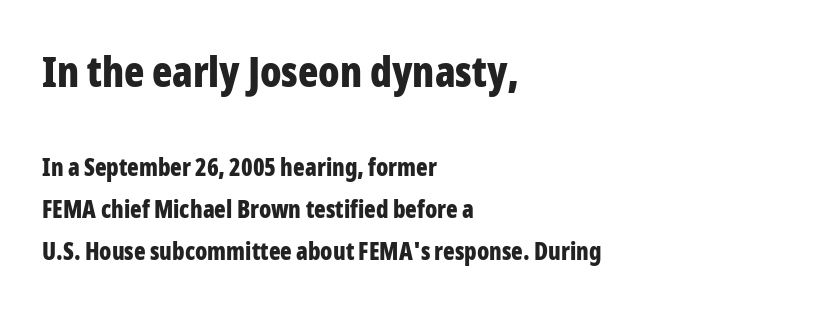
Q: Is the text bold? A: Yes.
Q: Is the text italic (slanted)? A: No, it is upright.
Q: Is the typeface a serif or a sans-serif typeface? A: Sans-serif.
Q: Is the text underlined? A: No.
Q: How is the paragraph aligned? A: Left-aligned.
Q: Is the spacing between letters normal or unusually wide? A: Normal.
Q: Which block of text is set in a larger size, the first (top) or the second (bottom)? A: The first (top) one.
Q: Width (condensed, normal, or wide)? A: Condensed.
Q: Stroke contrast? A: Low.
Q: x-height? A: Medium.
Q: Monospaced? A: No.
